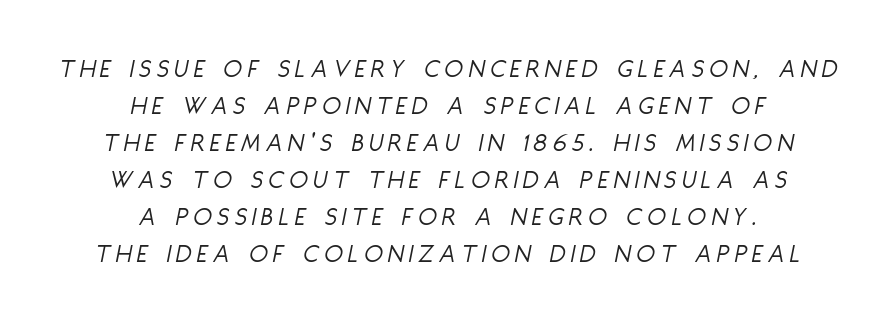
{"italic": "yes", "lean": "right", "slant_degrees": 11, "bold": "no", "underline": "no", "align": "center", "line_spacing": "normal", "line_spacing_ratio": 1.37, "letter_spacing": "wide", "letter_spacing_em": 0.21, "glyph_px": 27}
